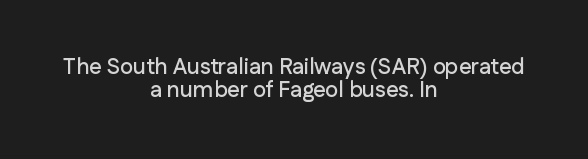
Q: Is the text italic (slanted)? A: No, it is upright.
Q: Is the text underlined? A: No.
Q: How is the paragraph aligned? A: Centered.
Q: Is the spacing between letters normal or unusually wide? A: Normal.
Q: Is the spacing between lines tight, normal or loose? A: Tight.
